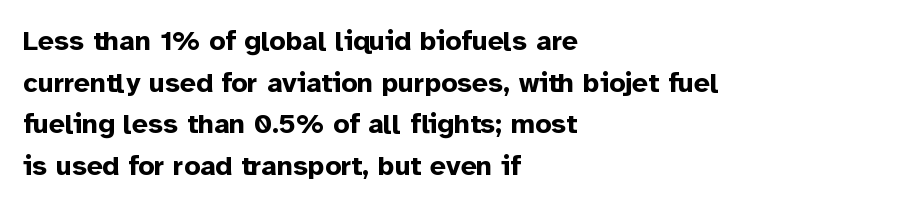
The image shows 28 px bold sans-serif type, upright; set left-aligned, normal line spacing (1.49x), normal letter spacing, not underlined; low stroke contrast and a medium x-height.
